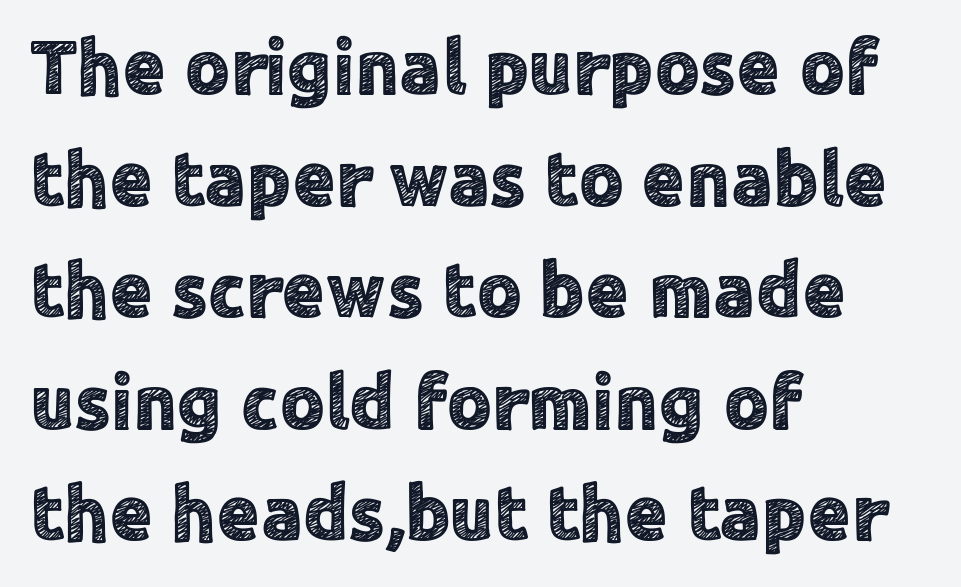
Q: Is the text italic (slanted)? A: No, it is upright.
Q: Is the typeface a serif or a sans-serif typeface? A: Sans-serif.
Q: Is the text underlined? A: No.
Q: How is the paragraph aligned? A: Left-aligned.
Q: Is the spacing between letters normal or unusually wide? A: Normal.
Q: Is the spacing between lines tight, normal or loose? A: Normal.
Q: Width (condensed, normal, or wide)? A: Normal.
Q: x-height? A: Medium.
Q: Monospaced? A: No.
